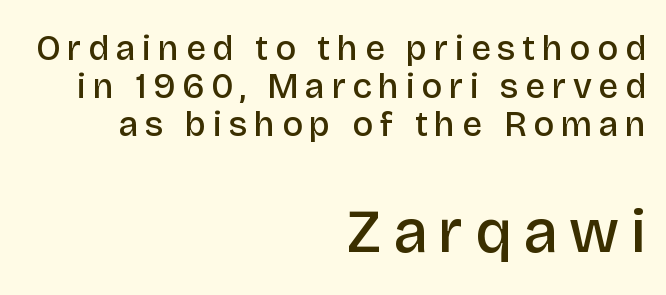
{"serif": "no", "italic": "no", "bold": "semi", "weight": "semibold", "width": "normal", "stroke_contrast": "low", "x_height": "large", "monospaced": "no", "underline": "no", "align": "right", "line_spacing": "tight", "line_spacing_ratio": 1.09, "larger_block": "second", "size_ratio": 1.74, "glyph_px": 61}
